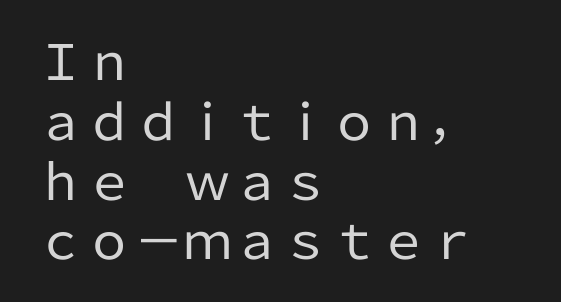
No chunkiness to these letters — they're not bold. Has an underline been added? It has not. Italic? Not at all — the glyphs are vertical. Honestly, the letter spacing is just normal — you wouldn't notice it. This rendering uses left alignment, leaving the right contour irregular. Check where the strokes stop: nothing finishes them off — pure sans.
